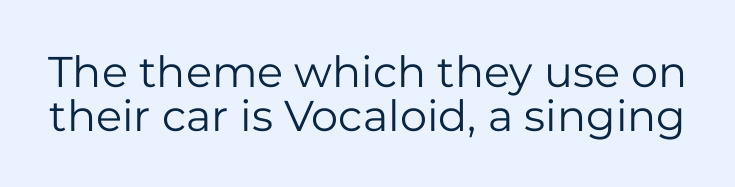
{"serif": "no", "italic": "no", "bold": "no", "weight": "regular", "width": "normal", "stroke_contrast": "low", "x_height": "medium", "monospaced": "no", "underline": "no", "line_spacing": "tight", "line_spacing_ratio": 1.02, "letter_spacing": "normal", "letter_spacing_em": 0.0, "glyph_px": 43}
